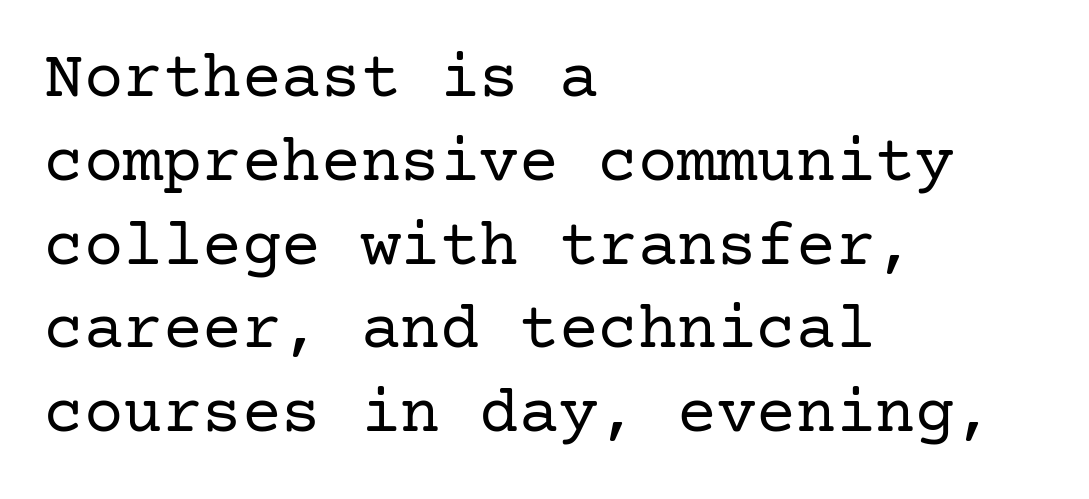
The image shows 66 px regular-weight serif type, upright; set left-aligned, normal line spacing (1.27x), normal letter spacing, not underlined; low stroke contrast and a medium x-height.
